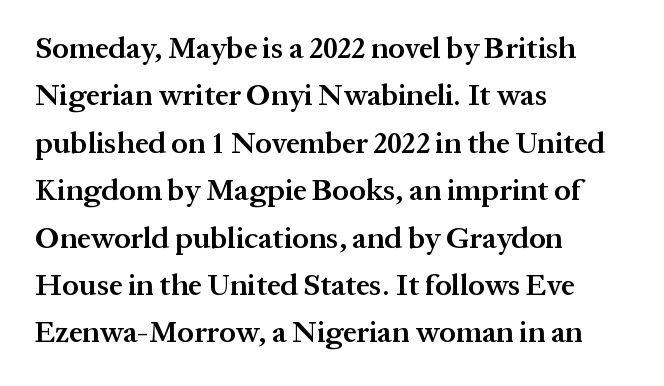
{"serif": "yes", "italic": "no", "bold": "semi", "weight": "semibold", "width": "normal", "stroke_contrast": "medium", "x_height": "medium", "monospaced": "no", "underline": "no", "align": "left", "line_spacing": "normal", "line_spacing_ratio": 1.58, "letter_spacing": "normal", "letter_spacing_em": 0.0, "glyph_px": 30}
